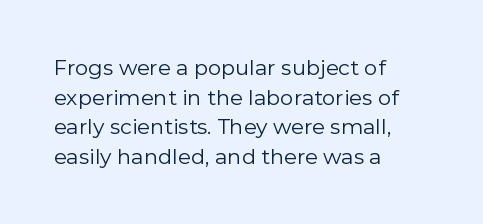
{"italic": "no", "bold": "no", "underline": "no", "align": "left", "line_spacing": "normal", "line_spacing_ratio": 1.41, "letter_spacing": "normal", "letter_spacing_em": 0.0, "glyph_px": 21}
